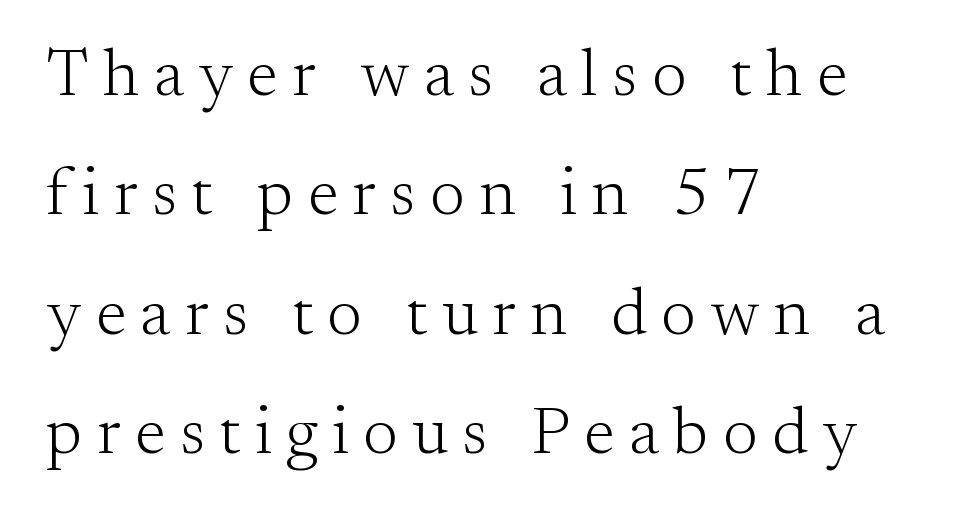
Q: Is the text bold? A: No.
Q: Is the text italic (slanted)? A: No, it is upright.
Q: Is the typeface a serif or a sans-serif typeface? A: Serif.
Q: Is the text underlined? A: No.
Q: How is the paragraph aligned? A: Left-aligned.
Q: Is the spacing between letters normal or unusually wide? A: Unusually wide.
Q: Width (condensed, normal, or wide)? A: Normal.
Q: Stroke contrast? A: Medium.
Q: x-height? A: Small.
Q: Monospaced? A: No.
